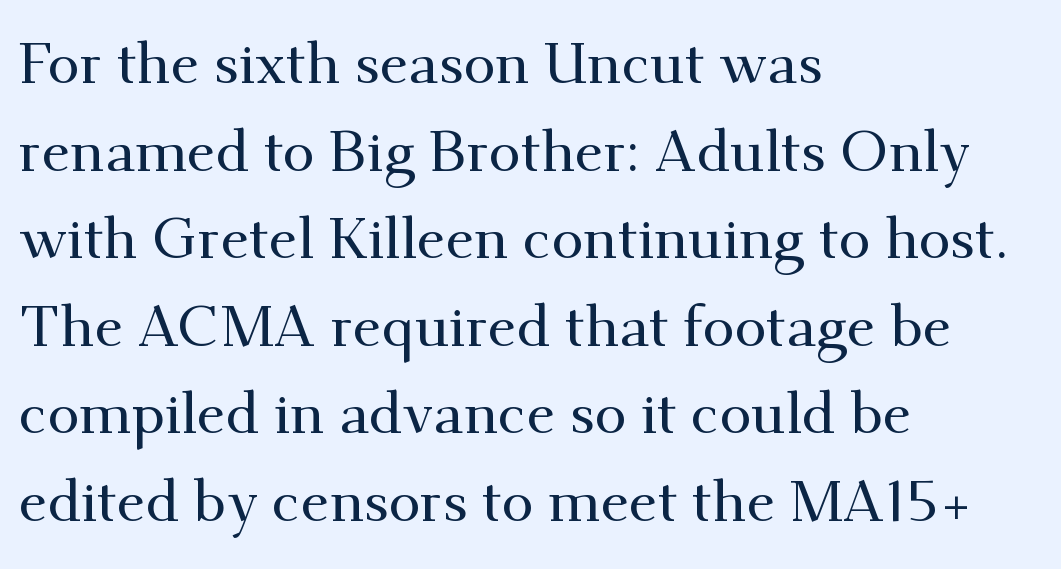
{"serif": "yes", "italic": "no", "width": "normal", "stroke_contrast": "medium", "x_height": "small", "monospaced": "no", "underline": "no", "align": "left", "line_spacing": "normal", "line_spacing_ratio": 1.51, "letter_spacing": "normal", "letter_spacing_em": 0.0, "glyph_px": 58}
